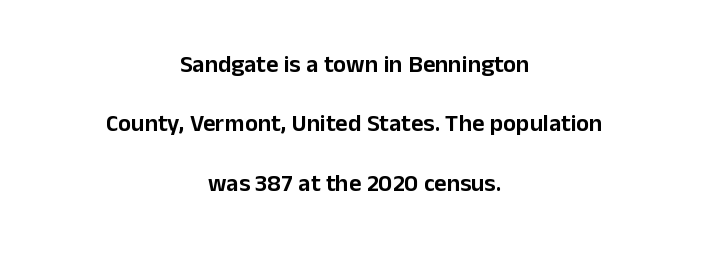
Q: Is the text italic (slanted)? A: No, it is upright.
Q: Is the text underlined? A: No.
Q: How is the paragraph aligned? A: Centered.
Q: Is the spacing between letters normal or unusually wide? A: Normal.
Q: Is the spacing between lines tight, normal or loose? A: Loose.
